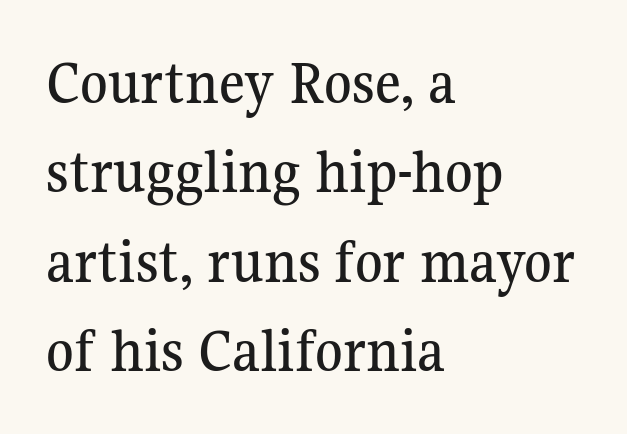
Q: Is the text italic (slanted)? A: No, it is upright.
Q: Is the typeface a serif or a sans-serif typeface? A: Serif.
Q: Is the text underlined? A: No.
Q: How is the paragraph aligned? A: Left-aligned.
Q: Is the spacing between letters normal or unusually wide? A: Normal.
Q: Is the spacing between lines tight, normal or loose? A: Normal.
Q: Width (condensed, normal, or wide)? A: Normal.
Q: Stroke contrast? A: Medium.
Q: x-height? A: Medium.
Q: Monospaced? A: No.
